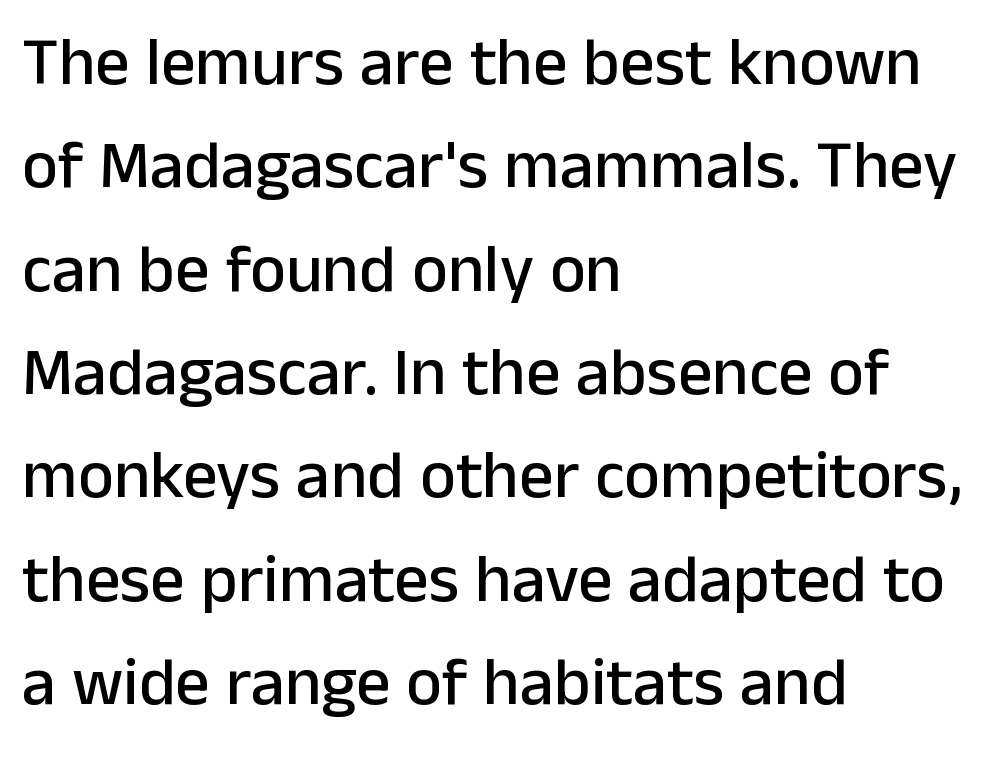
Classification — sans serif. A typesetter would call this leading conventional body-copy spacing. Horizontal alignment here is leftward, the default for most running prose. The passage shown is not underscored anywhere. How are the letters spaced? Ordinarily, with no added tracking.
